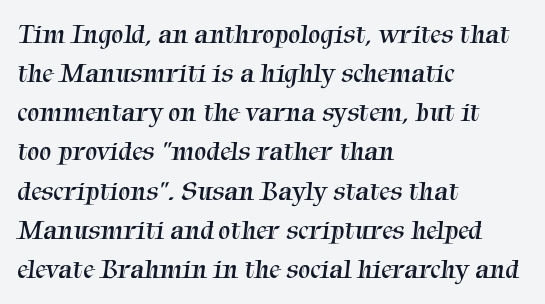
Q: Is the text bold? A: No.
Q: Is the text underlined? A: No.
Q: How is the paragraph aligned? A: Left-aligned.
Q: Is the spacing between letters normal or unusually wide? A: Normal.
Q: Is the spacing between lines tight, normal or loose? A: Normal.
